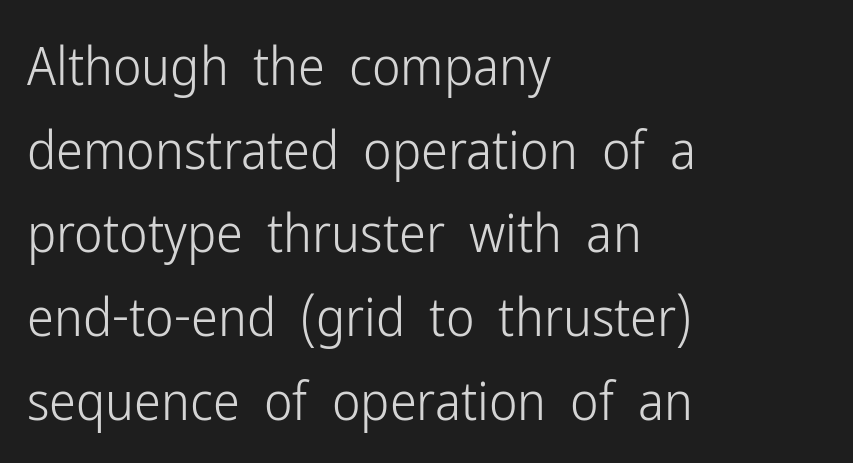
The image shows 54 px light, condensed sans-serif type, upright; set left-aligned, normal line spacing (1.55x), normal letter spacing, not underlined; low stroke contrast and a medium x-height.
